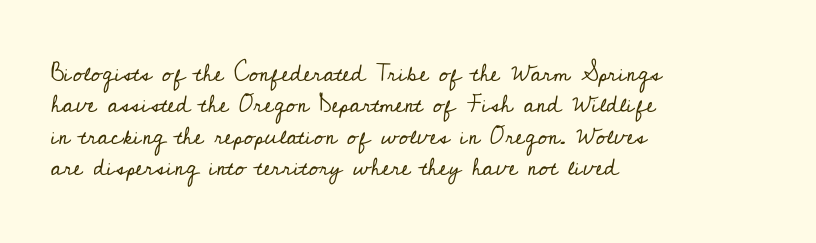
What stands out about the letter spacing? Nothing — it is the standard amount. Unmarked baselines from the first word to the last. The rendering anchors every line to the left-hand side. Regarding leading, the lines here are spaced in the standard way. Compared with a typical body face, this is equally light or lighter still.
